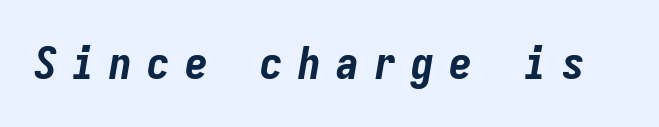
Monospaced: the letters line up in strict vertical columns. The type is letterspaced generously, with wide tracking. The letters are bold, with thick, heavy strokes. A bare baseline throughout the passage.
